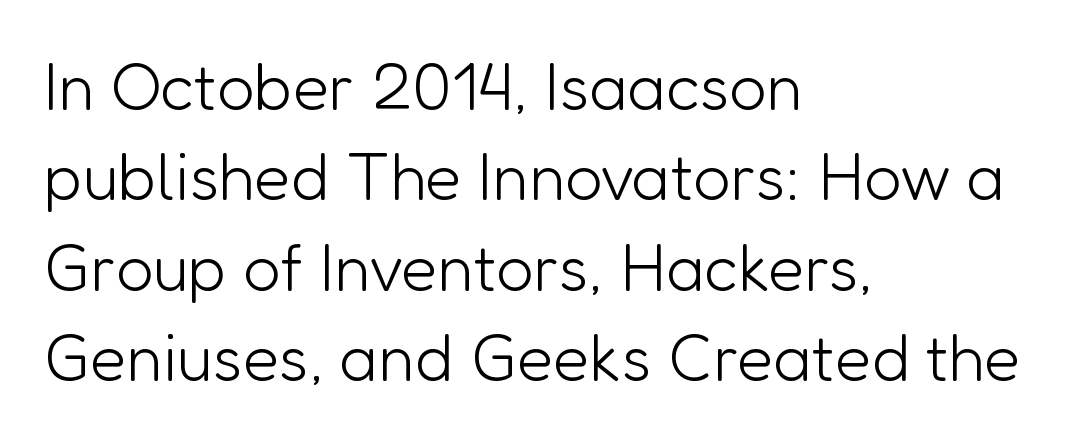
The image shows 66 px light sans-serif type, upright; set left-aligned, normal line spacing (1.37x), normal letter spacing, not underlined; low stroke contrast and a medium x-height.
